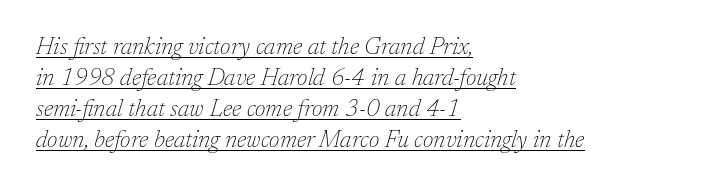
The image shows 24 px text type, italic (leaning right); set left-aligned, normal line spacing (1.29x), normal letter spacing, underlined.
